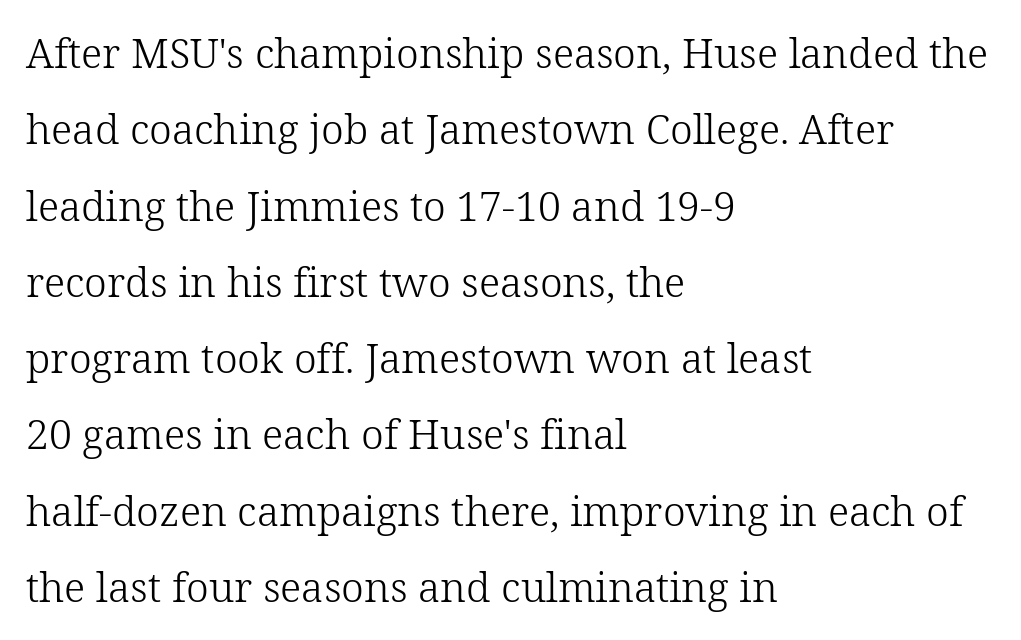
Examine the stroke ends and you'll spot serifs. The letters stand upright; this is a roman face. Horizontal alignment here is leftward, the default for most running prose. How are the letters spaced? Ordinarily, with no added tracking. No extra ink here — the face is not bold. The space directly below the letters is spotless.
